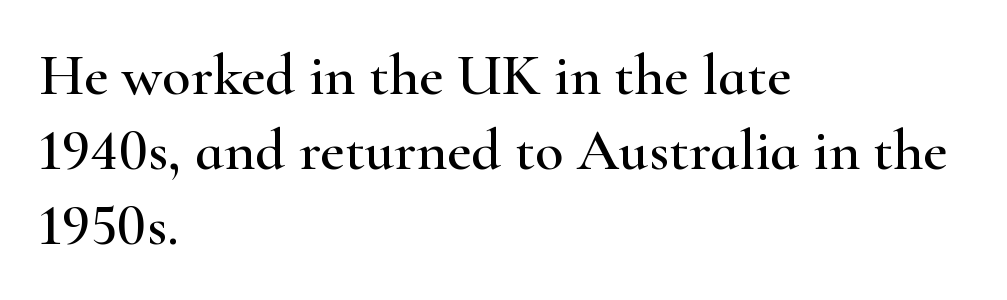
{"serif": "yes", "italic": "no", "width": "wide", "stroke_contrast": "high", "x_height": "small", "monospaced": "no", "underline": "no", "align": "left", "line_spacing": "normal", "line_spacing_ratio": 1.27, "letter_spacing": "normal", "letter_spacing_em": 0.0, "glyph_px": 59}
